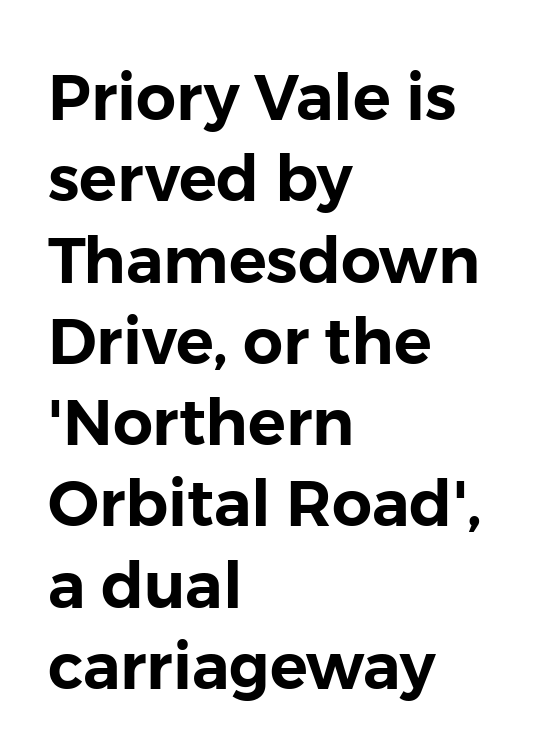
Which margin do the lines hug? The left one — the right edge is uneven. The letters stand straight up with perfectly vertical stems. The zone under the glyphs is completely vacant. The passage shown is typed in a proportional face where columns would drift. Each word holds together tightly as a unit, with standard inter-letter gaps. Typographically, this falls in the sans-serif category.
